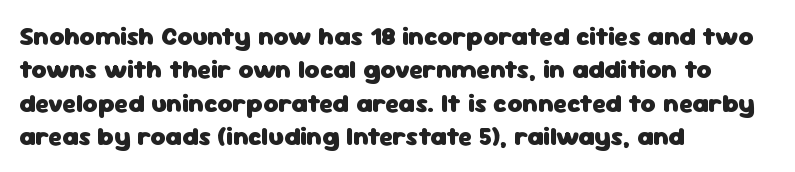
{"italic": "no", "bold": "yes", "underline": "no", "align": "left", "line_spacing": "normal", "line_spacing_ratio": 1.28, "letter_spacing": "normal", "letter_spacing_em": 0.0, "glyph_px": 26}
